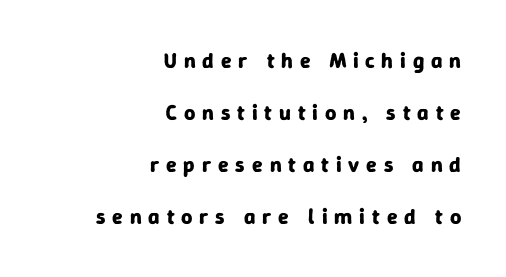
The image shows 22 px bold type, upright; set right-aligned, loose line spacing (2.37x), unusually wide letter spacing (+0.31 em), not underlined.
